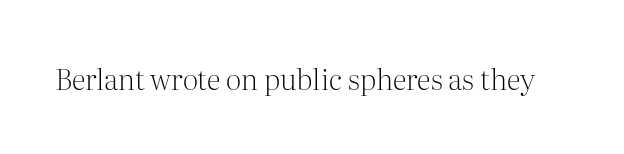
{"serif": "yes", "italic": "no", "bold": "no", "weight": "light", "width": "normal", "stroke_contrast": "medium", "x_height": "medium", "monospaced": "no", "underline": "no", "letter_spacing": "normal", "letter_spacing_em": 0.0, "glyph_px": 29}
